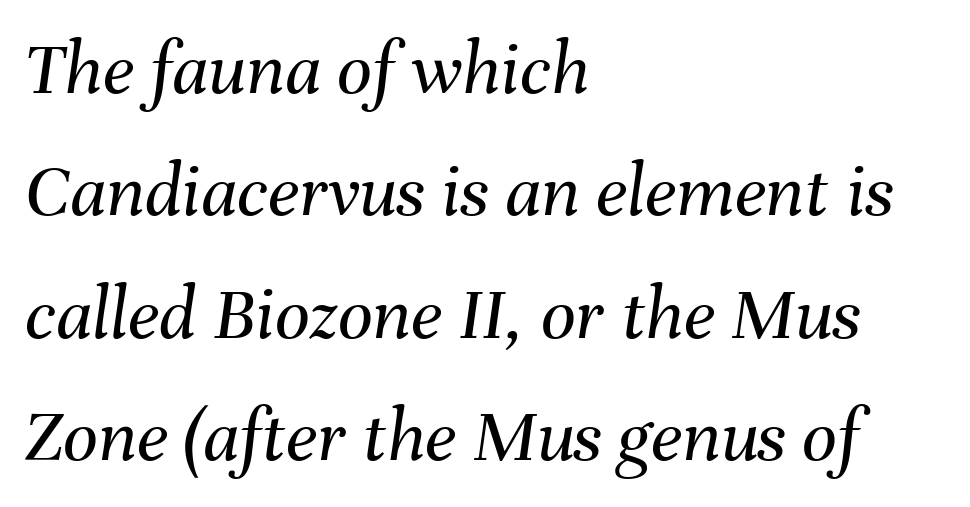
The image shows 77 px regular-weight type, italic (leaning right); set left-aligned, normal line spacing (1.59x), normal letter spacing, not underlined; medium stroke contrast and a medium x-height.
